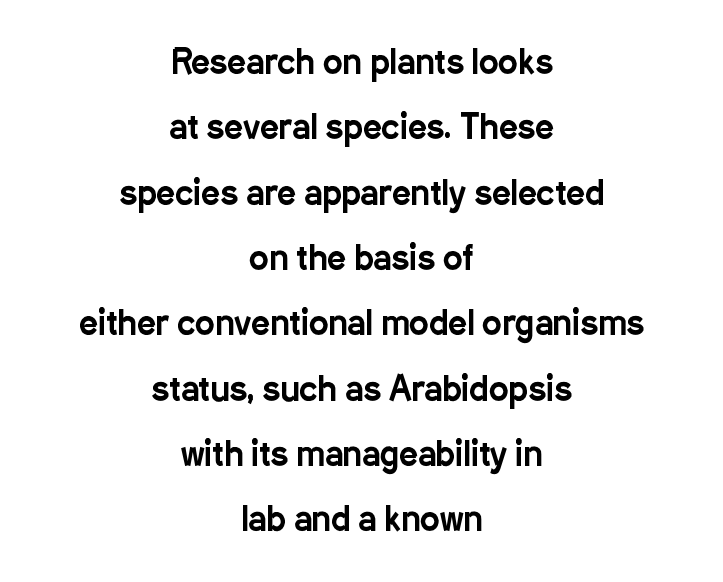
{"serif": "no", "italic": "no", "width": "condensed", "stroke_contrast": "low", "x_height": "medium", "monospaced": "no", "underline": "no", "align": "center", "line_spacing": "loose", "line_spacing_ratio": 1.98, "letter_spacing": "normal", "letter_spacing_em": 0.0, "glyph_px": 33}
